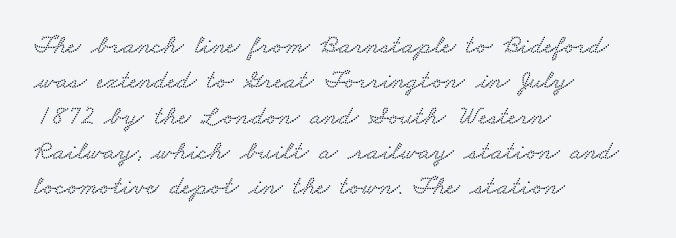
Q: Is the text underlined? A: No.
Q: How is the paragraph aligned? A: Left-aligned.
Q: Is the spacing between letters normal or unusually wide? A: Normal.
Q: Is the spacing between lines tight, normal or loose? A: Normal.
